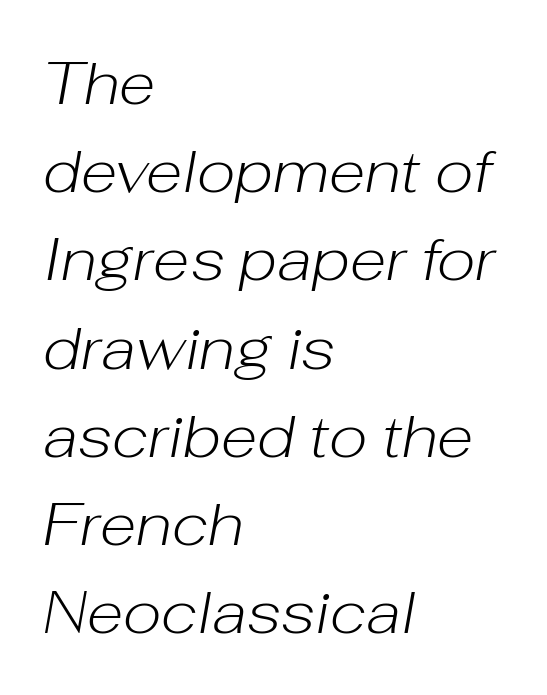
{"italic": "yes", "lean": "right", "slant_degrees": 10, "bold": "no", "weight": "light", "width": "normal", "stroke_contrast": "low", "x_height": "medium", "monospaced": "no", "underline": "no", "align": "left", "line_spacing": "normal", "line_spacing_ratio": 1.47, "letter_spacing": "normal", "letter_spacing_em": 0.0, "glyph_px": 60}
